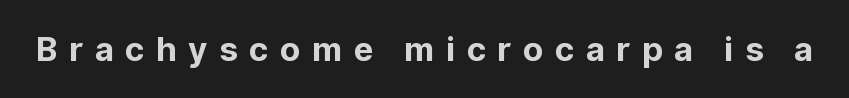
This sample has the flowing, uneven cadence of proportional lettering. The passage shown is emphatically bold. Tall strokes in this sample are plumb rather than angled. Bare-footed words on every line.
